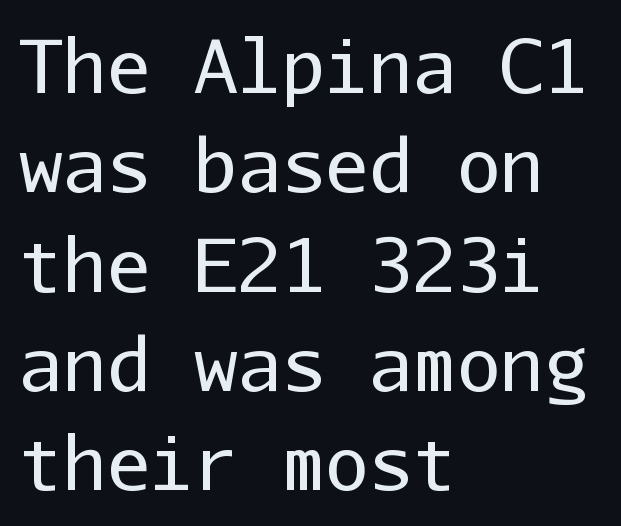
Here the glyphs are tracked normally, forming tight word shapes. Bare-footed words on every line. This is the regular roman posture of the typeface. Stroke mass is kept to a normal reading level or below. One glance says typical: line gaps are just what's usual.
